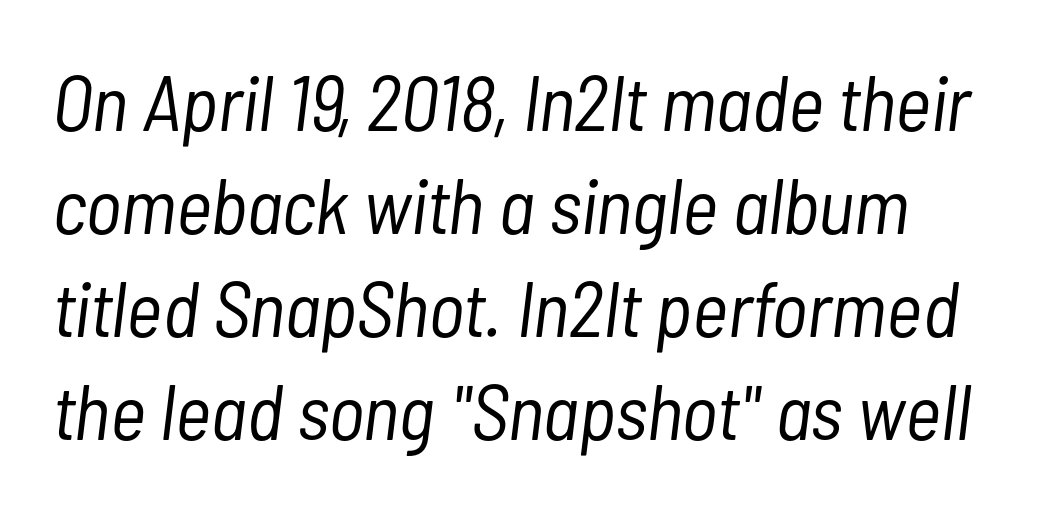
Looks like regular typesetting: each glyph gets only the width it needs. Anything drawn beneath the words? Only blank space. Posture: slanted. Stems and bowls with no extra thickness — not bold.
